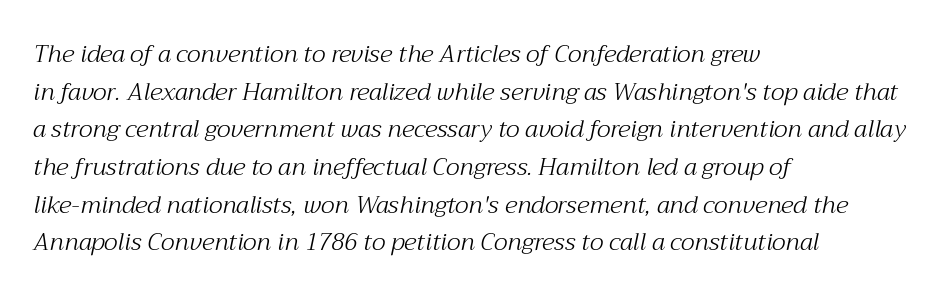
{"italic": "yes", "lean": "right", "slant_degrees": 12, "bold": "no", "underline": "no", "align": "left", "line_spacing": "normal", "line_spacing_ratio": 1.57, "letter_spacing": "normal", "letter_spacing_em": 0.0, "glyph_px": 24}
